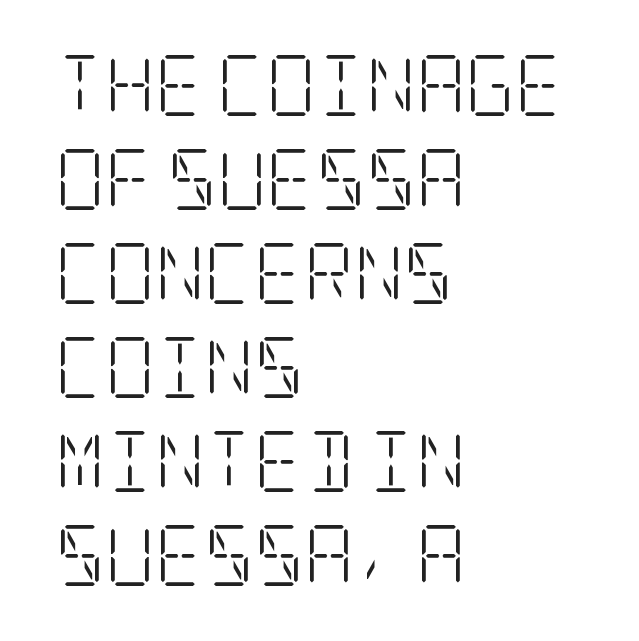
{"serif": "yes", "italic": "no", "bold": "no", "weight": "light", "width": "condensed", "stroke_contrast": "low", "x_height": "large", "underline": "no", "align": "left", "line_spacing": "normal", "line_spacing_ratio": 1.54, "letter_spacing": "normal", "letter_spacing_em": 0.0, "glyph_px": 61}
